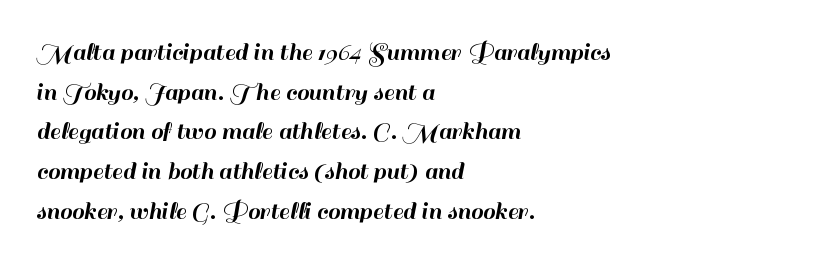
Q: Is the text italic (slanted)? A: Yes.
Q: Is the text underlined? A: No.
Q: How is the paragraph aligned? A: Left-aligned.
Q: Is the spacing between letters normal or unusually wide? A: Normal.
Q: Is the spacing between lines tight, normal or loose? A: Normal.
